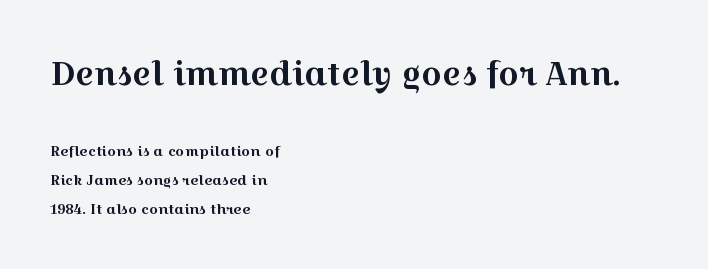
Q: Is the text italic (slanted)? A: No, it is upright.
Q: Is the typeface a serif or a sans-serif typeface? A: Serif.
Q: Is the text underlined? A: No.
Q: How is the paragraph aligned? A: Left-aligned.
Q: Is the spacing between letters normal or unusually wide? A: Normal.
Q: Is the spacing between lines tight, normal or loose? A: Loose.
Q: Which block of text is set in a larger size, the first (top) or the second (bottom)? A: The first (top) one.
Q: Width (condensed, normal, or wide)? A: Wide.
Q: x-height? A: Medium.
Q: Monospaced? A: No.
